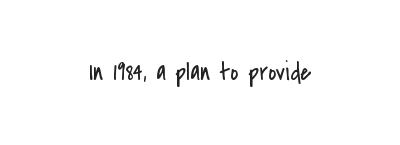
{"italic": "no", "bold": "no", "underline": "no", "letter_spacing": "normal", "letter_spacing_em": 0.0, "glyph_px": 25}
